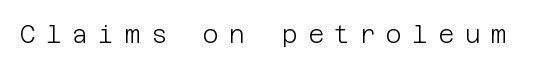
{"italic": "no", "bold": "no", "underline": "no", "letter_spacing": "wide", "letter_spacing_em": 0.44, "glyph_px": 24}
